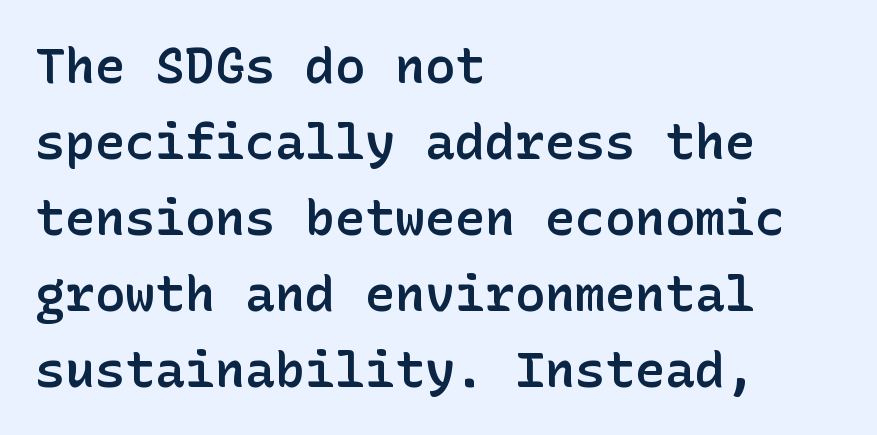
{"serif": "no", "italic": "no", "bold": "semi", "weight": "semibold", "width": "normal", "stroke_contrast": "low", "x_height": "medium", "underline": "no", "align": "left", "line_spacing": "normal", "line_spacing_ratio": 1.52, "letter_spacing": "normal", "letter_spacing_em": 0.0, "glyph_px": 50}
